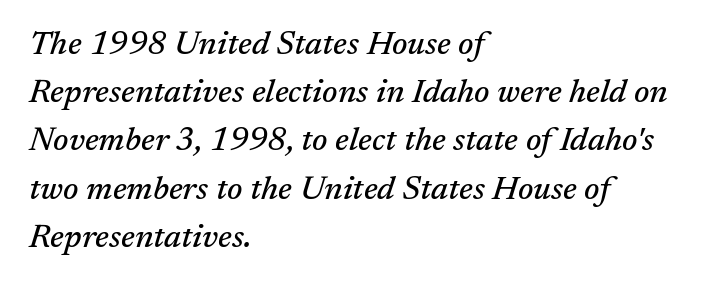
The letters are slanted; this is an italic face. Character widths vary here, with narrow letters taking less room than wide ones. Short note: letters normally spaced. The typesetter chose a ragged-right arrangement here. Any mark beneath the type? The region is blank. Unlike a clean sans, this face finishes its strokes with serifs.
